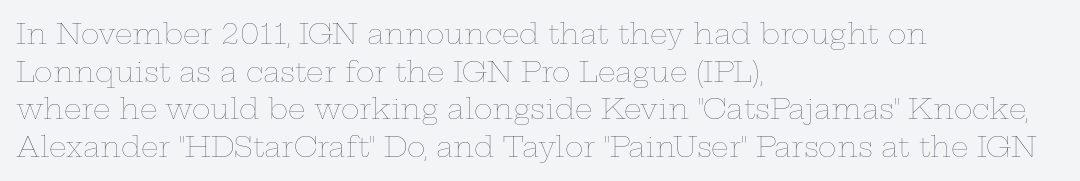
A typesetter would call this zero additional tracking. Compared with a typical body face, this is equally light or lighter still. If you measured baseline to baseline, you'd find a middling distance. Honestly, there is no underline to notice here at all. Here the designer chose a conventional face with non-uniform glyph widths. A typesetter would mark this as roman, not italic.
